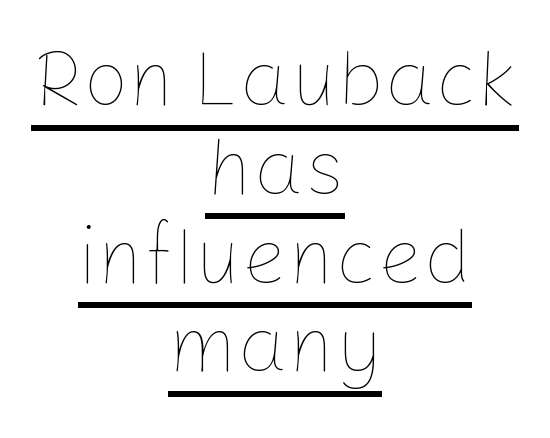
{"italic": "no", "bold": "no", "weight": "thin", "width": "normal", "stroke_contrast": "low", "x_height": "medium", "monospaced": "no", "underline": "yes", "align": "center", "line_spacing": "tight", "line_spacing_ratio": 1.11, "letter_spacing": "normal", "letter_spacing_em": 0.0, "glyph_px": 80}
